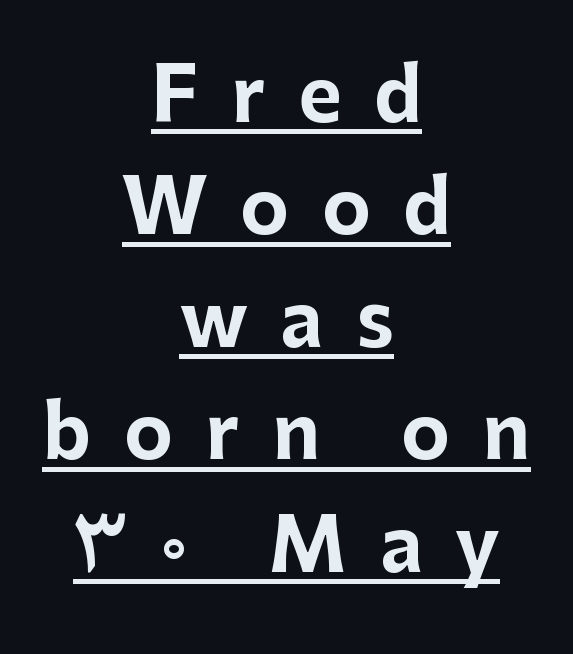
{"serif": "no", "italic": "no", "bold": "yes", "weight": "bold", "width": "normal", "stroke_contrast": "low", "x_height": "medium", "monospaced": "no", "underline": "yes", "align": "center", "line_spacing": "normal", "line_spacing_ratio": 1.52, "letter_spacing": "wide", "letter_spacing_em": 0.44, "glyph_px": 74}
